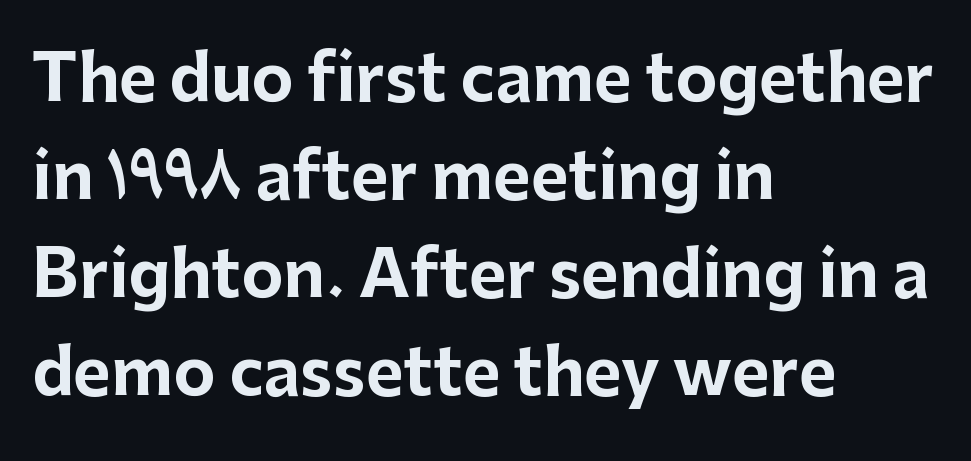
The image shows 64 px bold sans-serif type, upright; set left-aligned, normal line spacing (1.53x), normal letter spacing, not underlined; low stroke contrast and a medium x-height.
